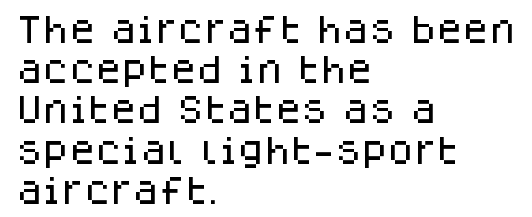
Q: Is the text italic (slanted)? A: No, it is upright.
Q: Is the typeface a serif or a sans-serif typeface? A: Sans-serif.
Q: Is the text underlined? A: No.
Q: How is the paragraph aligned? A: Left-aligned.
Q: Is the spacing between letters normal or unusually wide? A: Normal.
Q: Is the spacing between lines tight, normal or loose? A: Normal.
Q: Width (condensed, normal, or wide)? A: Normal.
Q: Stroke contrast? A: Low.
Q: x-height? A: Large.
Q: Monospaced? A: No.
